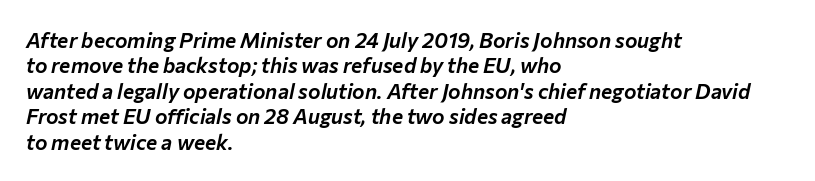
The image shows 21 px text type, italic (leaning right); set left-aligned, line spacing 1.21x, normal letter spacing, not underlined.
